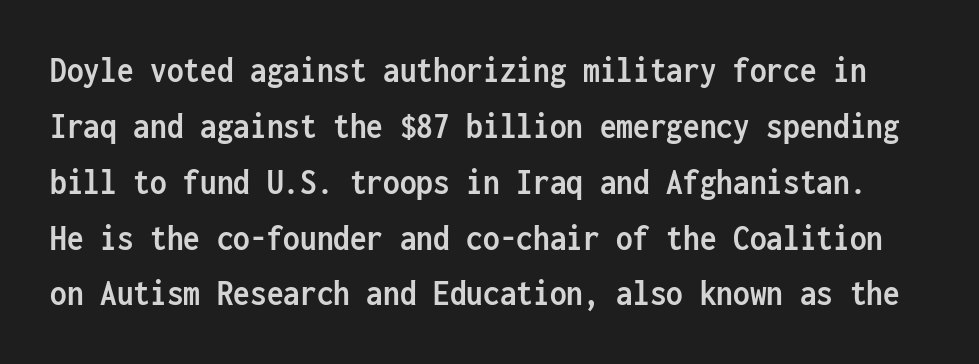
The strip under each line holds only bare page. The face used here is a sans, in the tradition of grotesques and geometrics. Look at the tracking — it's just the regular setting, nothing added. Heavy, bold letterforms. Posture: vertical.
